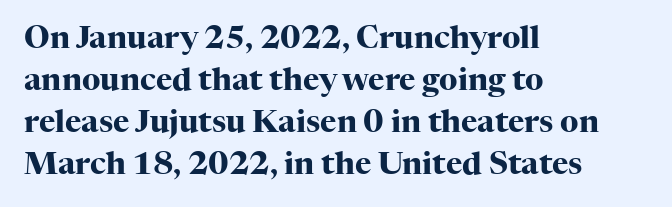
The image shows 31 px heavy serif type, upright; set left-aligned, normal line spacing (1.36x), normal letter spacing, not underlined; high stroke contrast and a medium x-height.
